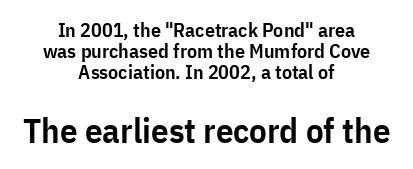
Font category for this specimen: sans-serif. Is this a fixed-width face? No — the glyphs have proportional, varying widths. This rendering uses center alignment, leaving both contours irregular but symmetric. This sample uses plain, unmodified letter spacing.
